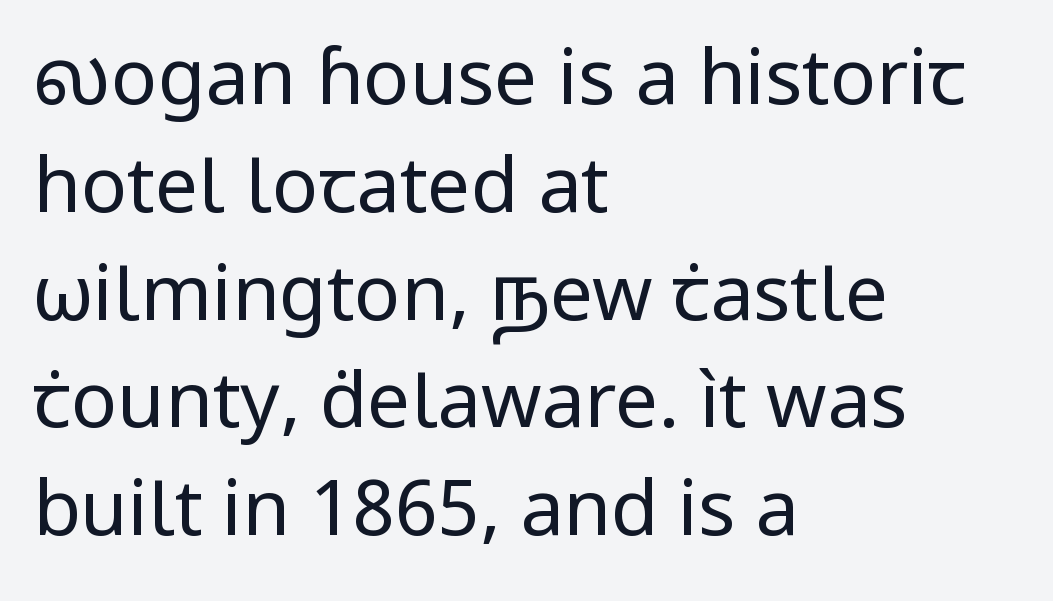
Q: Is the text bold? A: No.
Q: Is the text italic (slanted)? A: No, it is upright.
Q: Is the typeface a serif or a sans-serif typeface? A: Sans-serif.
Q: Is the text underlined? A: No.
Q: How is the paragraph aligned? A: Left-aligned.
Q: Is the spacing between letters normal or unusually wide? A: Normal.
Q: Is the spacing between lines tight, normal or loose? A: Normal.
Q: Width (condensed, normal, or wide)? A: Normal.
Q: Stroke contrast? A: Low.
Q: x-height? A: Medium.
Q: Monospaced? A: No.
